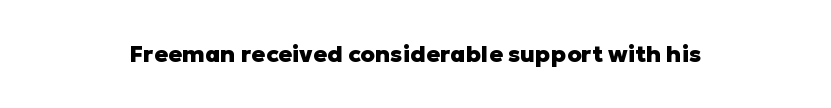
Notice how thick the strokes are: this is what a full bold looks like. In terms of letterspacing, this is plain default setting. The specimen omits any rule beneath the text block's lines. The lettering stays uniformly vertical, giving the passage a roman look.
